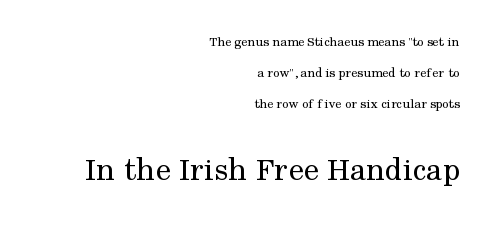
The strokes carry an ordinary text weight at most. Serifs: yes, visible at the terminals of the letterforms. Character widths vary here, with narrow letters taking less room than wide ones. Line spacing here is loose. A bare baseline throughout the passage.
